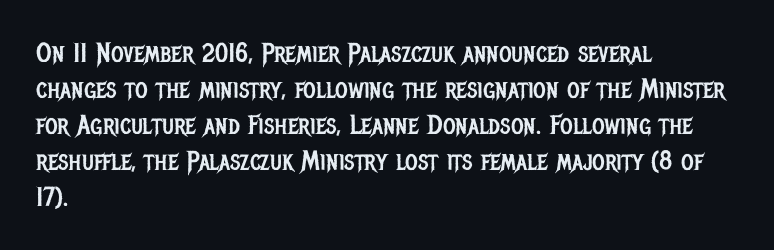
A clean baseline with only descenders dipping below it. The letters stand upright; this is a roman face. The letterforms sit shoulder to shoulder at normal distance. The compositor pushed each line to the left boundary.
